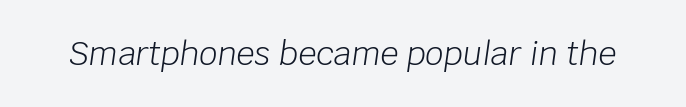
The image shows 32 px light type, italic (leaning right); set normal letter spacing, not underlined; low stroke contrast and a large x-height.
